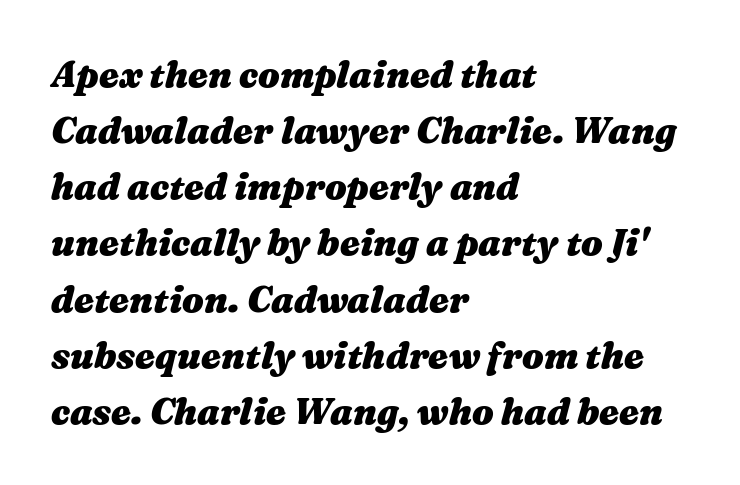
{"italic": "yes", "lean": "right", "slant_degrees": 16, "bold": "yes", "weight": "heavy", "width": "wide", "stroke_contrast": "medium", "x_height": "medium", "monospaced": "no", "underline": "no", "align": "left", "line_spacing": "normal", "line_spacing_ratio": 1.56, "letter_spacing": "normal", "letter_spacing_em": 0.0, "glyph_px": 36}
